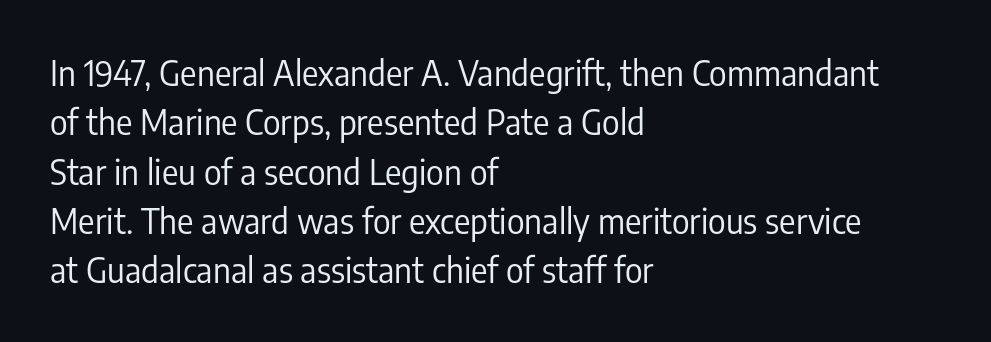
The image shows 34 px regular-weight, condensed sans-serif type, upright; set left-aligned, normal line spacing (1.45x), normal letter spacing, not underlined; low stroke contrast and a medium x-height.
